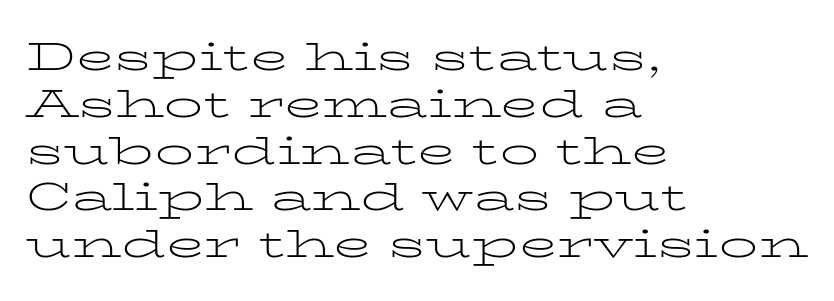
{"serif": "yes", "italic": "no", "bold": "no", "weight": "light", "width": "wide", "stroke_contrast": "low", "x_height": "medium", "monospaced": "no", "underline": "no", "align": "left", "line_spacing_ratio": 1.2, "letter_spacing": "normal", "letter_spacing_em": 0.0, "glyph_px": 39}
